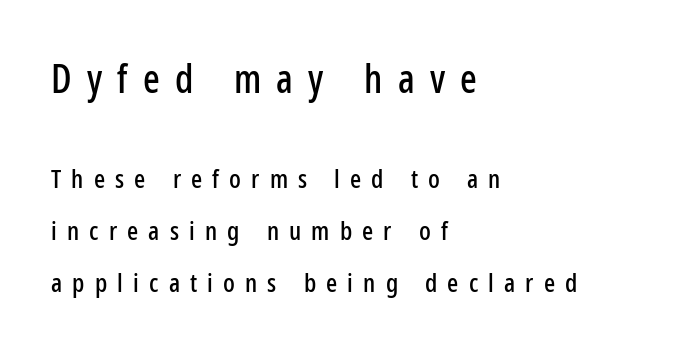
Q: Is the text italic (slanted)? A: No, it is upright.
Q: Is the typeface a serif or a sans-serif typeface? A: Sans-serif.
Q: Is the text underlined? A: No.
Q: How is the paragraph aligned? A: Left-aligned.
Q: Is the spacing between letters normal or unusually wide? A: Unusually wide.
Q: Is the spacing between lines tight, normal or loose? A: Loose.
Q: Which block of text is set in a larger size, the first (top) or the second (bottom)? A: The first (top) one.
Q: Width (condensed, normal, or wide)? A: Condensed.
Q: Stroke contrast? A: Low.
Q: x-height? A: Medium.
Q: Monospaced? A: No.
